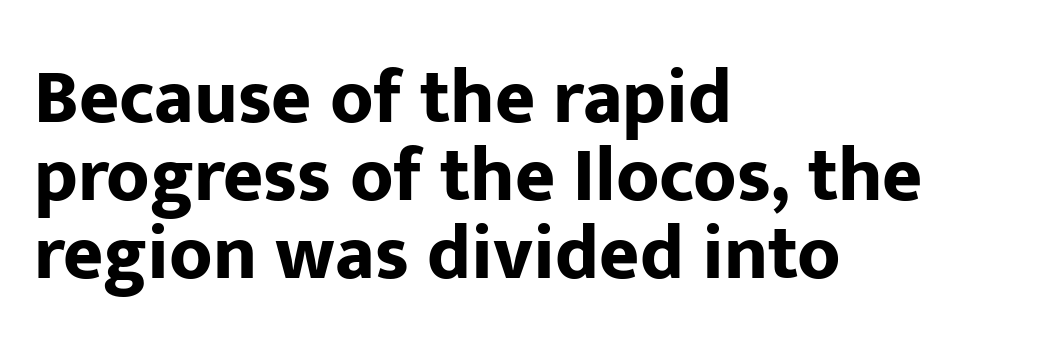
{"serif": "no", "italic": "no", "bold": "yes", "weight": "bold", "width": "normal", "stroke_contrast": "low", "x_height": "medium", "monospaced": "no", "underline": "no", "align": "left", "line_spacing": "tight", "line_spacing_ratio": 1.01, "letter_spacing": "normal", "letter_spacing_em": 0.0, "glyph_px": 77}
